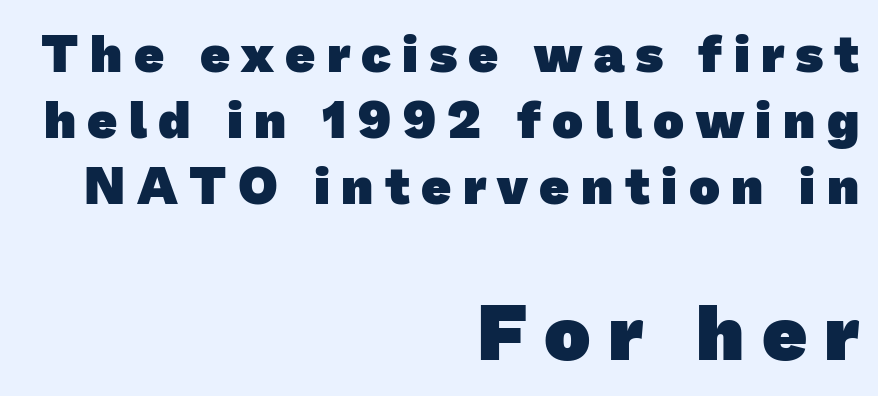
The image shows 78 px heavy sans-serif type; set right-aligned, normal line spacing (1.27x), unusually wide letter spacing (+0.22 em), not underlined; the second (bottom) block is 1.5x larger; low stroke contrast and a medium x-height.
